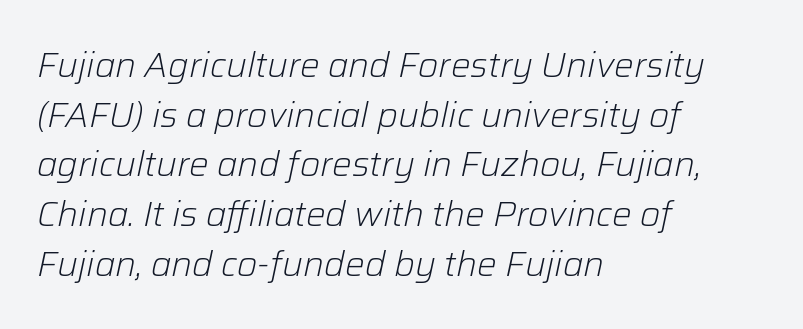
{"italic": "yes", "lean": "right", "slant_degrees": 12, "bold": "no", "weight": "light", "width": "normal", "stroke_contrast": "low", "x_height": "medium", "monospaced": "no", "underline": "no", "align": "left", "line_spacing": "normal", "line_spacing_ratio": 1.42, "letter_spacing": "normal", "letter_spacing_em": 0.0, "glyph_px": 35}
